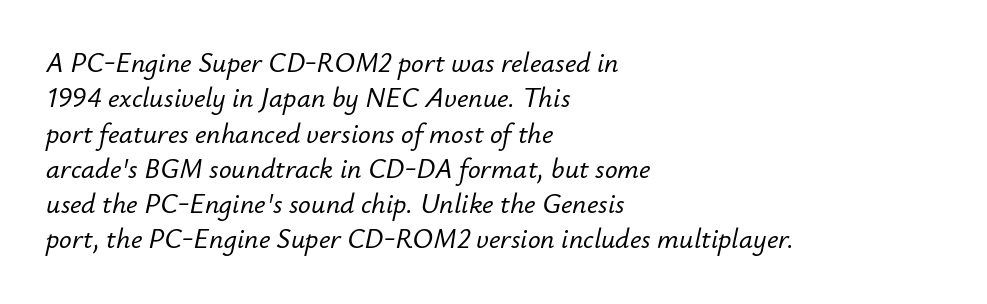
{"italic": "yes", "lean": "right", "slant_degrees": 12, "width": "normal", "stroke_contrast": "low", "x_height": "small", "monospaced": "no", "underline": "no", "align": "left", "line_spacing": "normal", "line_spacing_ratio": 1.26, "letter_spacing": "normal", "letter_spacing_em": 0.0, "glyph_px": 28}
